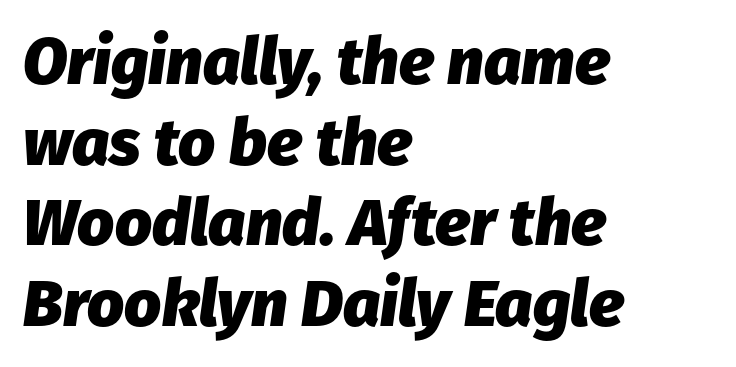
Q: Is the text bold? A: Yes.
Q: Is the text italic (slanted)? A: Yes, it leans right by about 8 degrees.
Q: Is the text underlined? A: No.
Q: How is the paragraph aligned? A: Left-aligned.
Q: Is the spacing between letters normal or unusually wide? A: Normal.
Q: Width (condensed, normal, or wide)? A: Normal.
Q: Stroke contrast? A: Low.
Q: x-height? A: Medium.
Q: Monospaced? A: No.
